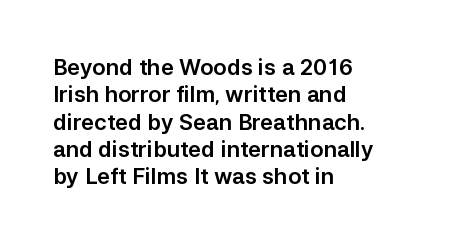
The image shows 22 px text type, upright; set left-aligned, line spacing 1.24x, normal letter spacing, not underlined.
